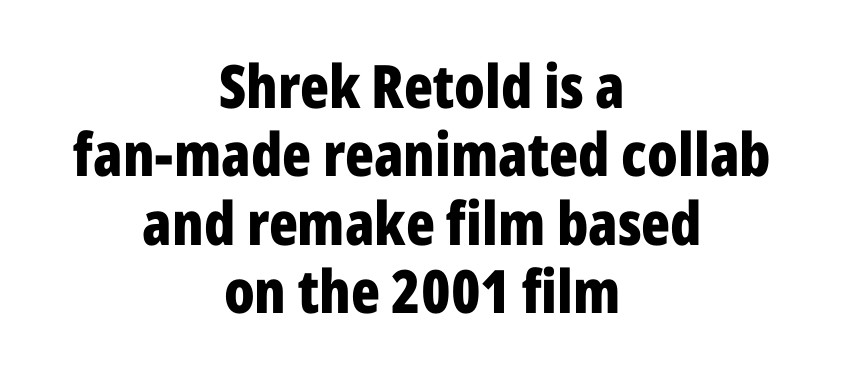
Q: Is the text bold? A: Yes.
Q: Is the text italic (slanted)? A: No, it is upright.
Q: Is the typeface a serif or a sans-serif typeface? A: Sans-serif.
Q: Is the text underlined? A: No.
Q: How is the paragraph aligned? A: Centered.
Q: Is the spacing between letters normal or unusually wide? A: Normal.
Q: Is the spacing between lines tight, normal or loose? A: Tight.
Q: Width (condensed, normal, or wide)? A: Condensed.
Q: Stroke contrast? A: Low.
Q: x-height? A: Medium.
Q: Monospaced? A: No.
